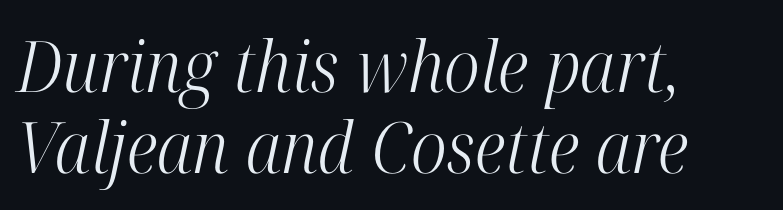
Q: Is the text bold? A: No.
Q: Is the text italic (slanted)? A: Yes, it leans right by about 12 degrees.
Q: Is the typeface a serif or a sans-serif typeface? A: Serif.
Q: Is the text underlined? A: No.
Q: How is the paragraph aligned? A: Left-aligned.
Q: Is the spacing between letters normal or unusually wide? A: Normal.
Q: Is the spacing between lines tight, normal or loose? A: Tight.
Q: Width (condensed, normal, or wide)? A: Condensed.
Q: Stroke contrast? A: High.
Q: x-height? A: Medium.
Q: Monospaced? A: No.
